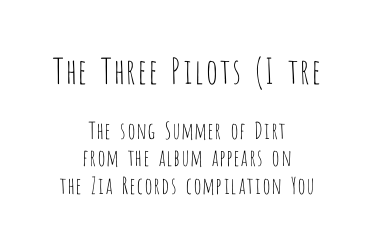
{"serif": "no", "italic": "no", "bold": "no", "weight": "thin", "width": "condensed", "stroke_contrast": "low", "x_height": "large", "monospaced": "no", "underline": "no", "align": "center", "line_spacing_ratio": 1.18, "letter_spacing": "normal", "letter_spacing_em": 0.0, "larger_block": "first", "size_ratio": 1.52, "glyph_px": 35}
